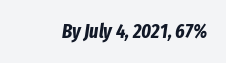
{"italic": "yes", "lean": "right", "slant_degrees": 8, "bold": "yes", "underline": "no", "letter_spacing": "normal", "letter_spacing_em": 0.0, "glyph_px": 20}
